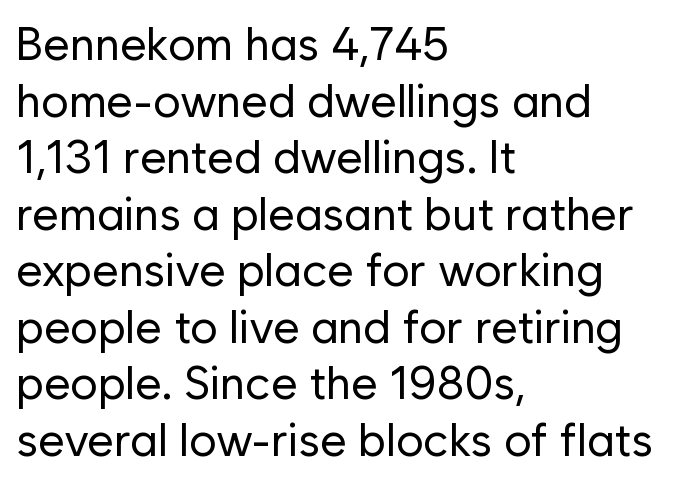
{"serif": "no", "italic": "no", "bold": "no", "weight": "regular", "width": "normal", "stroke_contrast": "low", "x_height": "medium", "monospaced": "no", "underline": "no", "align": "left", "line_spacing_ratio": 1.23, "letter_spacing": "normal", "letter_spacing_em": 0.0, "glyph_px": 46}
